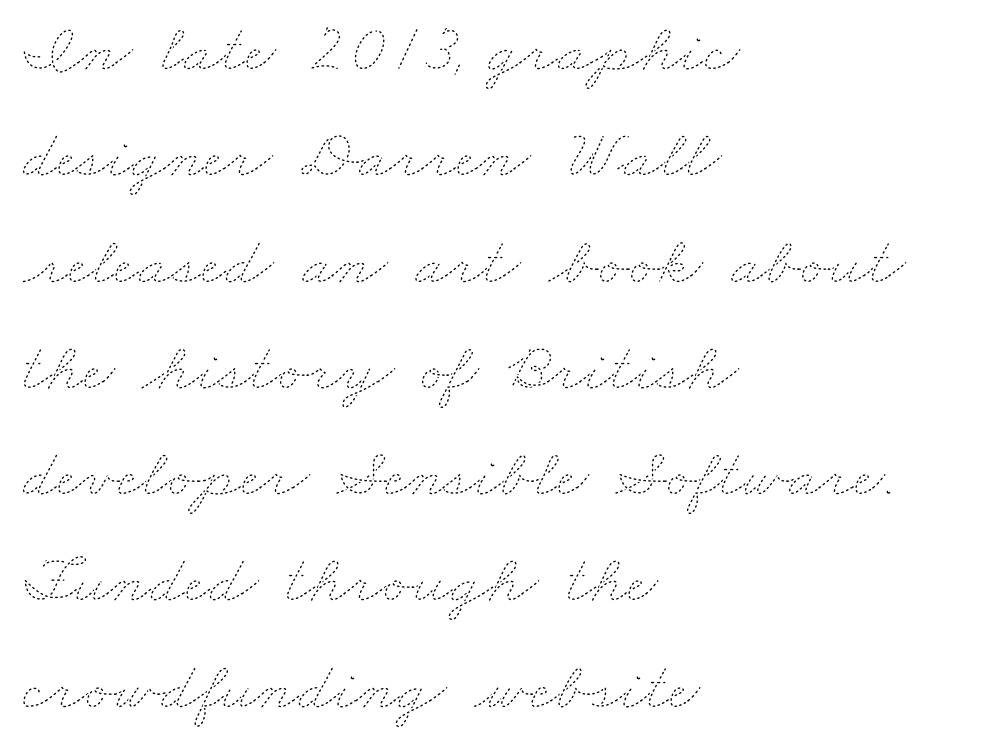
The rag falls on the right side of this text block. Baseline-to-baseline distance is the conventional proportion of letter height. Bold? No — there's no thickening of the strokes. This sample uses plain, unmodified letter spacing. Underline: absent.
